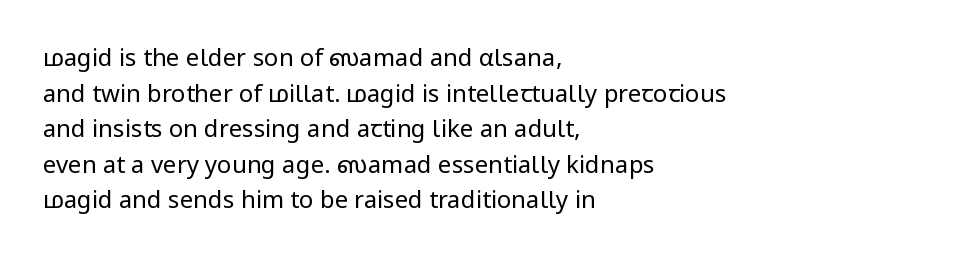
The image shows 24 px text type, upright; set left-aligned, normal line spacing (1.48x), normal letter spacing, not underlined.
